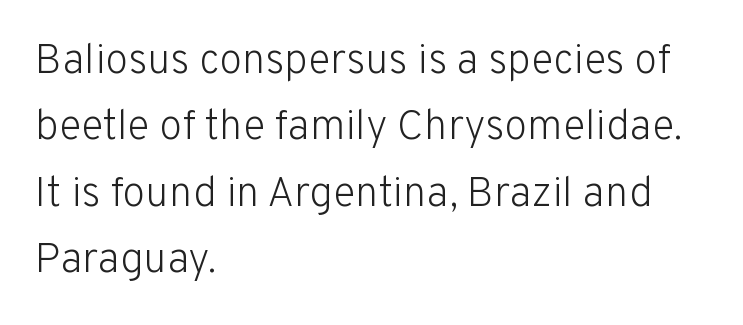
{"serif": "no", "italic": "no", "bold": "no", "weight": "light", "width": "normal", "stroke_contrast": "low", "x_height": "medium", "monospaced": "no", "underline": "no", "align": "left", "line_spacing": "normal", "line_spacing_ratio": 1.58, "letter_spacing": "normal", "letter_spacing_em": 0.0, "glyph_px": 42}
